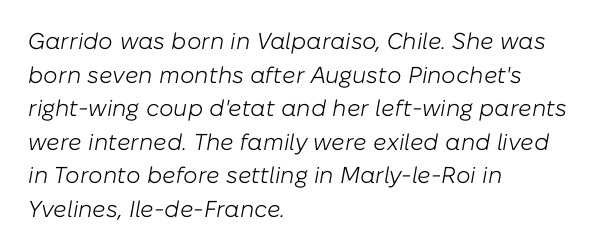
The image shows 23 px text type, italic (leaning right); set left-aligned, normal line spacing (1.46x), normal letter spacing, not underlined.
